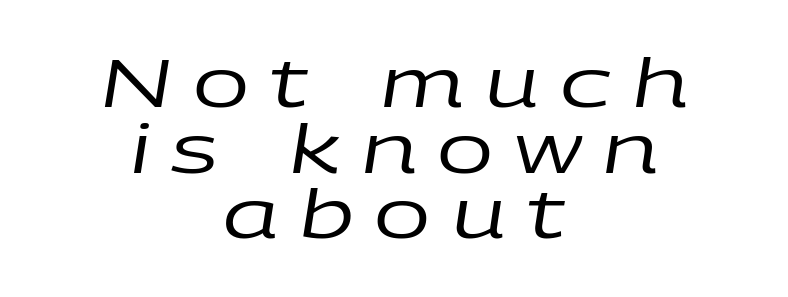
{"italic": "yes", "lean": "right", "slant_degrees": 9, "bold": "no", "weight": "regular", "width": "wide", "stroke_contrast": "low", "x_height": "large", "monospaced": "no", "underline": "no", "align": "center", "line_spacing": "tight", "line_spacing_ratio": 0.98, "letter_spacing": "wide", "letter_spacing_em": 0.31, "glyph_px": 67}
